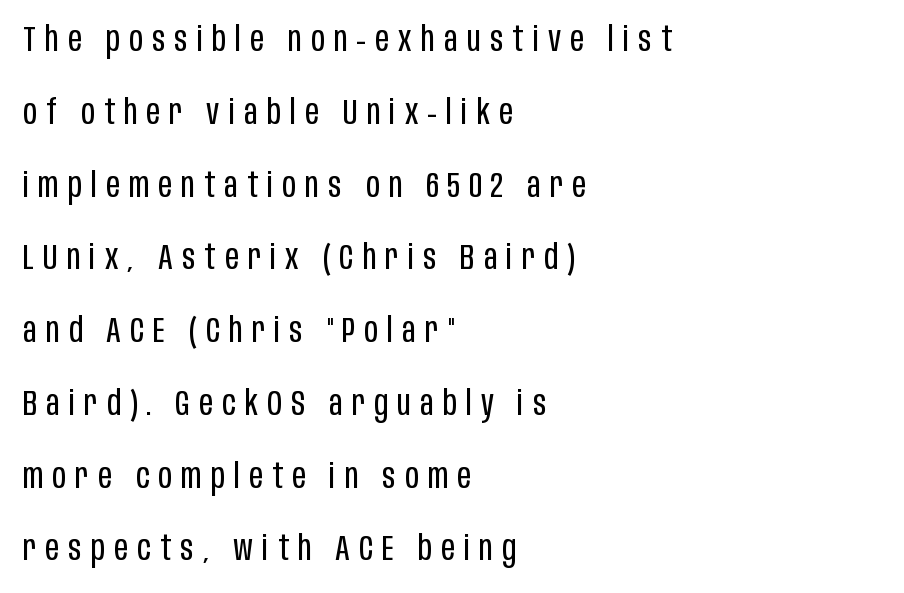
{"serif": "no", "italic": "no", "bold": "no", "weight": "regular", "width": "condensed", "stroke_contrast": "low", "x_height": "large", "monospaced": "no", "underline": "no", "align": "left", "line_spacing": "loose", "line_spacing_ratio": 2.14, "letter_spacing": "wide", "letter_spacing_em": 0.27, "glyph_px": 34}
